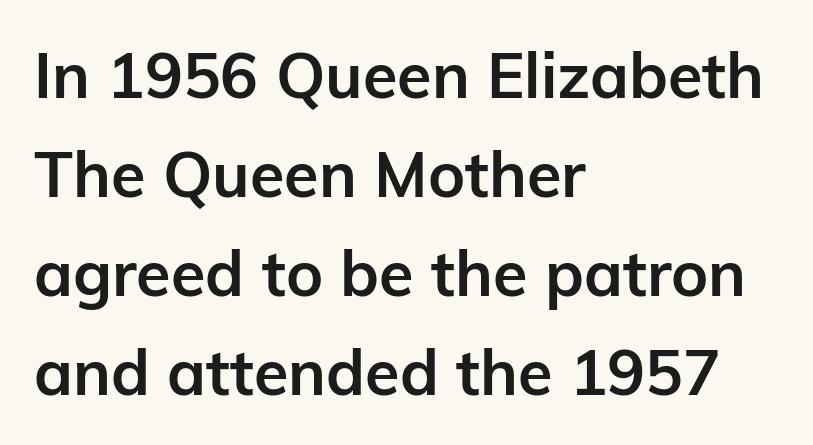
Quick note: not italic, upright. The face used here is a sans, in the tradition of grotesques and geometrics. These lines stack with their left ends in a neat column. The string is rendered with underlining switched off. Does the leading feel generous? No, just average. The gaps between neighbouring characters are ordinary and unremarkable.
